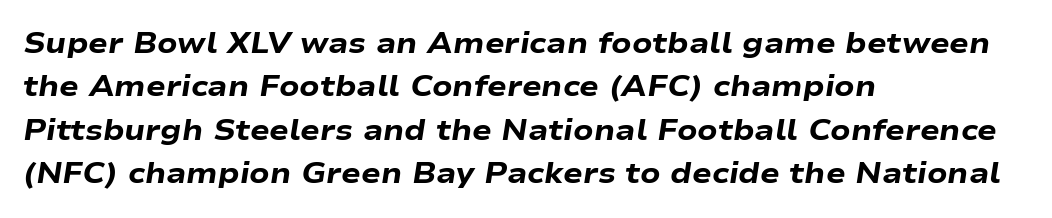
Strokes here are thick enough to call this a true bold. What stands out about the letter spacing? Nothing — it is the standard amount. Normally led — the rows are evenly, conventionally spaced. Where is the straight margin? On the left. Spacing verdict: proportional, widths tailored to each character.
